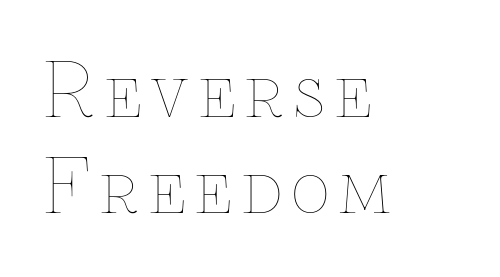
Note the varied advance widths — an 'i' is clearly narrower than an 'm'. Decoration check: the copy has no underline. Posture: straight, roman, zero tilt. Notice how descenders clear the ascenders below comfortably — that's standard leading. All the whitespace from short lines collects on the right.
